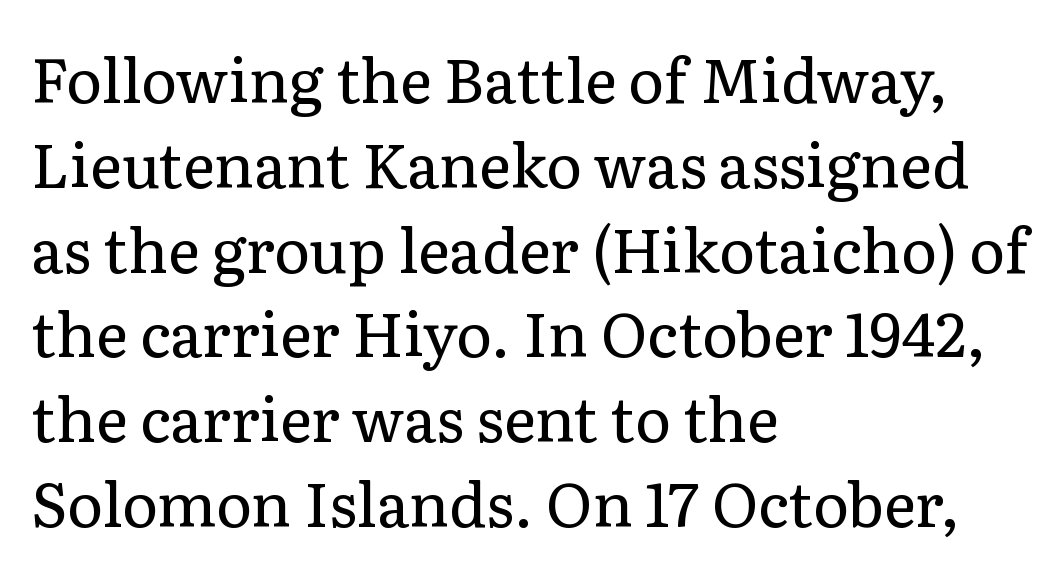
Plain, unruled lines of type. Look at the bottom of the vertical strokes: they flare into serifs here. A classic flush-left, rag-right setting is used for this passage. On a weight scale, this lands at 450 or below.
